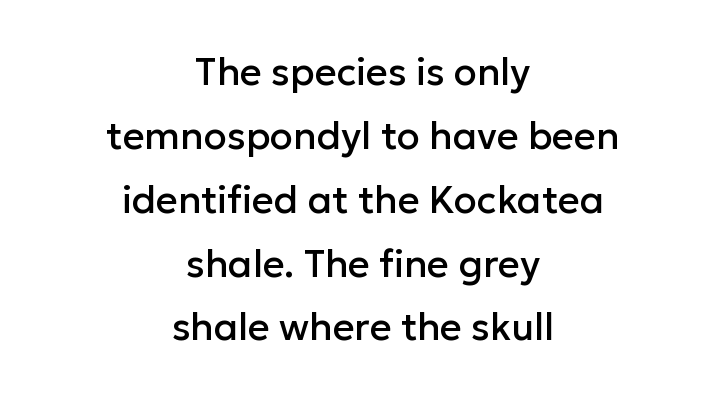
{"serif": "no", "italic": "no", "width": "normal", "stroke_contrast": "low", "x_height": "medium", "monospaced": "no", "underline": "no", "align": "center", "line_spacing": "normal", "line_spacing_ratio": 1.68, "letter_spacing": "normal", "letter_spacing_em": 0.0, "glyph_px": 38}
